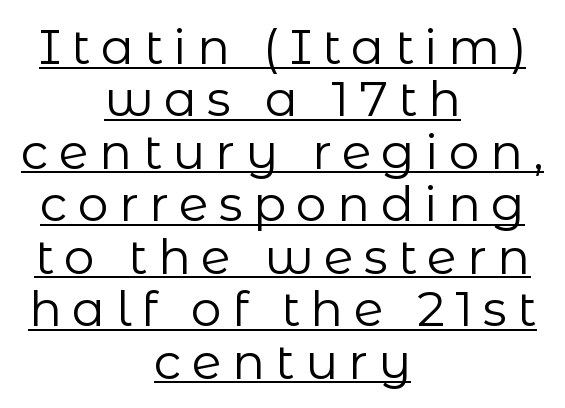
A student would call this center alignment; a typographer would say set centered. The passage shown is underscored from start to finish. A typesetter would call this proportional, since set widths differ per character. Typographically, this falls in the sans-serif category. This reads as an unemphasized weight, regular at the heaviest.
